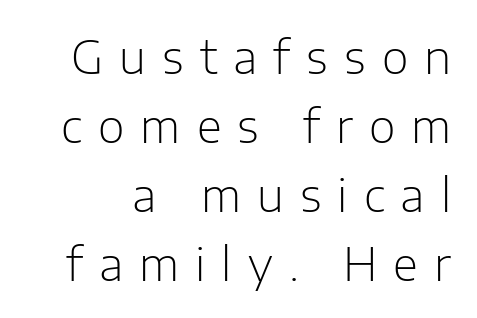
The image shows 46 px light sans-serif type, upright; set normal line spacing (1.5x), unusually wide letter spacing (+0.35 em), not underlined; low stroke contrast and a medium x-height.
